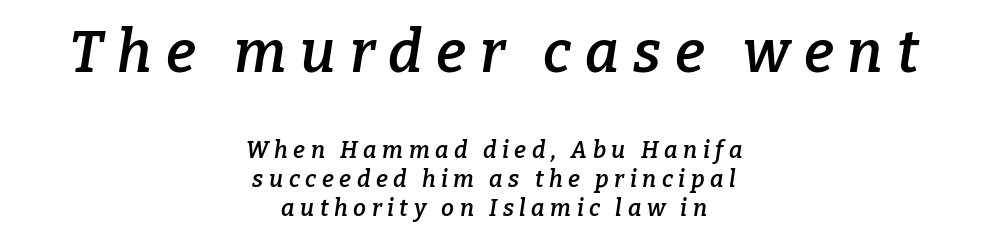
{"serif": "yes", "italic": "yes", "lean": "right", "slant_degrees": 9, "bold": "semi", "weight": "semibold", "width": "normal", "stroke_contrast": "low", "x_height": "medium", "monospaced": "no", "underline": "no", "align": "center", "line_spacing": "normal", "line_spacing_ratio": 1.26, "letter_spacing": "wide", "letter_spacing_em": 0.24, "larger_block": "first", "size_ratio": 2.52, "glyph_px": 58}
